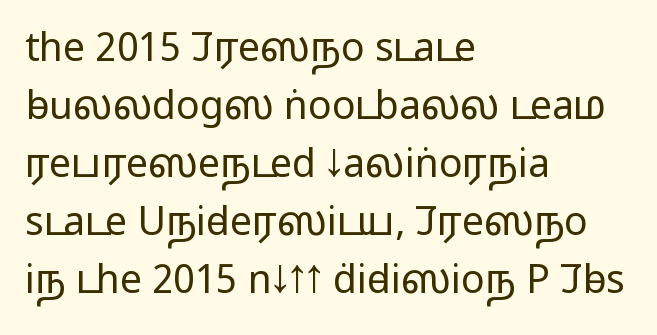
The image shows 39 px regular-weight, wide sans-serif type, upright; set left-aligned, normal line spacing (1.49x), normal letter spacing, not underlined; low stroke contrast and a medium x-height.
